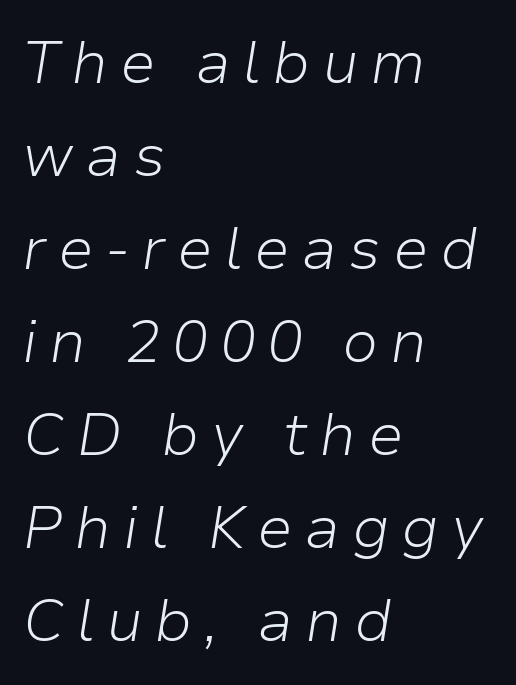
The image shows 60 px light type, italic (leaning right); set left-aligned, normal line spacing (1.55x), not underlined; low stroke contrast and a medium x-height.
